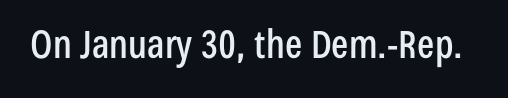
The image shows 38 px condensed sans-serif type, upright; set normal letter spacing, not underlined; low stroke contrast and a medium x-height.
